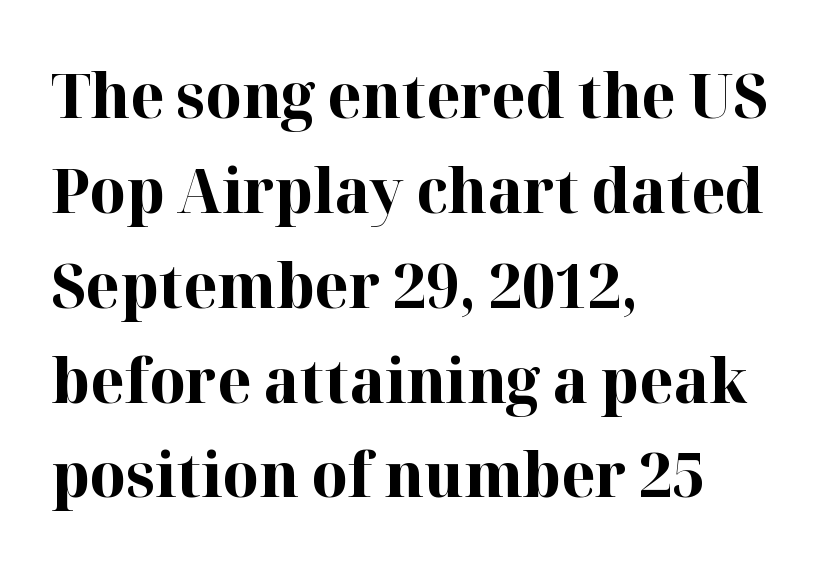
{"serif": "yes", "italic": "no", "bold": "yes", "weight": "bold", "width": "normal", "stroke_contrast": "high", "x_height": "medium", "monospaced": "no", "underline": "no", "align": "left", "line_spacing": "normal", "line_spacing_ratio": 1.53, "letter_spacing": "normal", "letter_spacing_em": 0.0, "glyph_px": 62}
